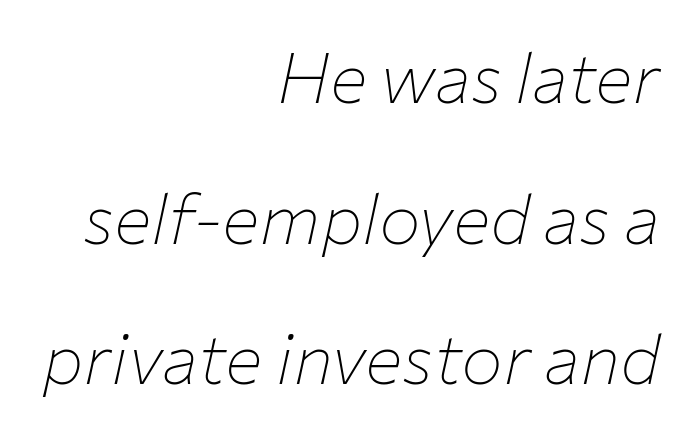
Q: Is the text bold? A: No.
Q: Is the text italic (slanted)? A: Yes, it leans right by about 12 degrees.
Q: Is the text underlined? A: No.
Q: How is the paragraph aligned? A: Right-aligned.
Q: Is the spacing between letters normal or unusually wide? A: Normal.
Q: Is the spacing between lines tight, normal or loose? A: Loose.
Q: Width (condensed, normal, or wide)? A: Normal.
Q: Stroke contrast? A: Low.
Q: x-height? A: Medium.
Q: Monospaced? A: No.
